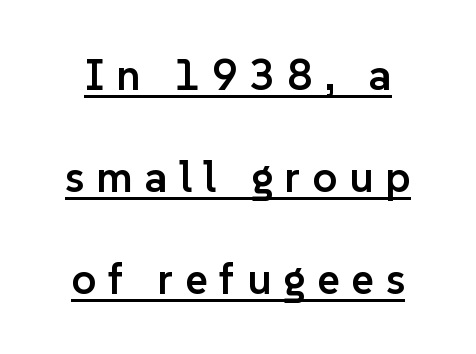
Q: Is the text bold? A: Semi-bold.
Q: Is the text italic (slanted)? A: No, it is upright.
Q: Is the typeface a serif or a sans-serif typeface? A: Sans-serif.
Q: Is the text underlined? A: Yes.
Q: Is the spacing between letters normal or unusually wide? A: Unusually wide.
Q: Is the spacing between lines tight, normal or loose? A: Loose.
Q: Width (condensed, normal, or wide)? A: Normal.
Q: Stroke contrast? A: Low.
Q: x-height? A: Medium.
Q: Monospaced? A: No.
